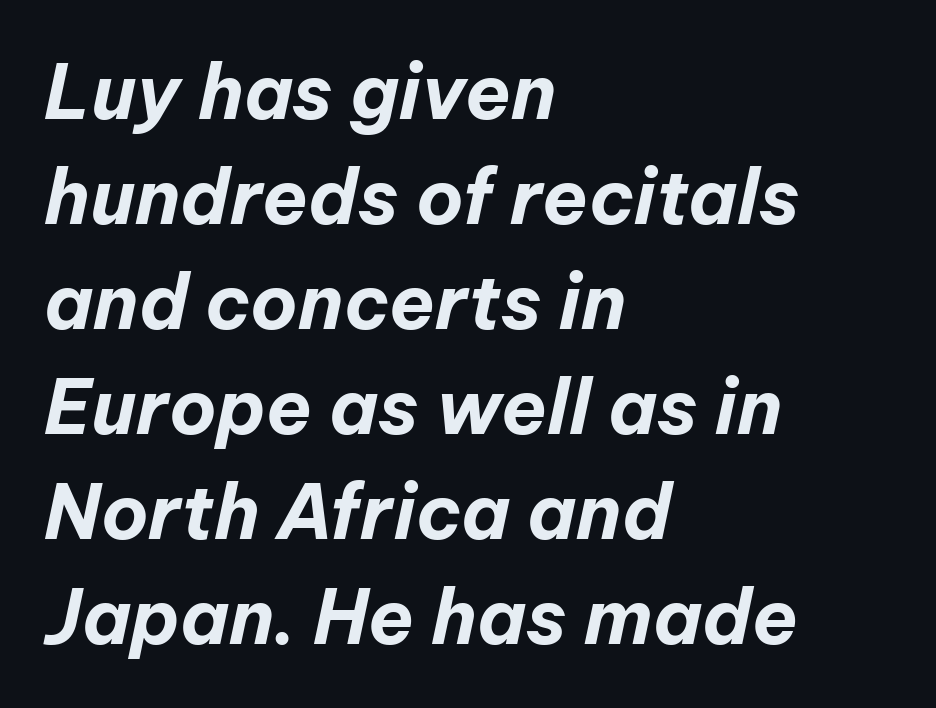
{"italic": "yes", "lean": "right", "slant_degrees": 12, "bold": "yes", "weight": "bold", "width": "normal", "stroke_contrast": "low", "x_height": "medium", "monospaced": "no", "underline": "no", "align": "left", "line_spacing": "normal", "line_spacing_ratio": 1.4, "letter_spacing": "normal", "letter_spacing_em": 0.0, "glyph_px": 75}
